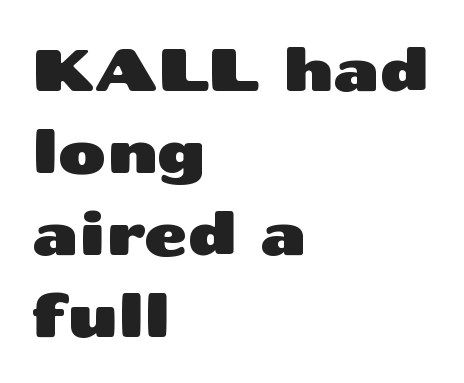
The image shows 59 px wide sans-serif type, upright; set left-aligned, normal line spacing (1.39x), normal letter spacing, not underlined; medium stroke contrast and a medium x-height.
